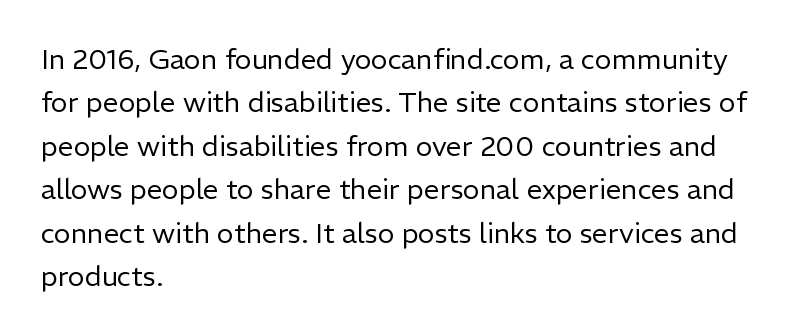
The image shows 28 px regular-weight sans-serif type, upright; set left-aligned, normal line spacing (1.55x), normal letter spacing, not underlined; low stroke contrast and a medium x-height.
